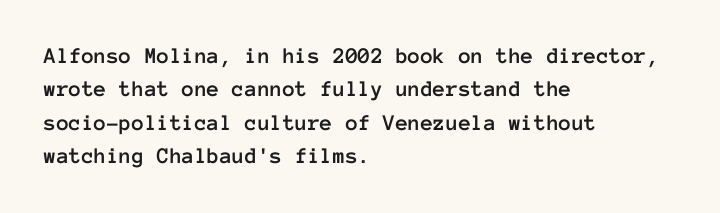
{"italic": "no", "underline": "no", "align": "left", "line_spacing": "normal", "line_spacing_ratio": 1.45, "letter_spacing": "normal", "letter_spacing_em": 0.0, "glyph_px": 23}
